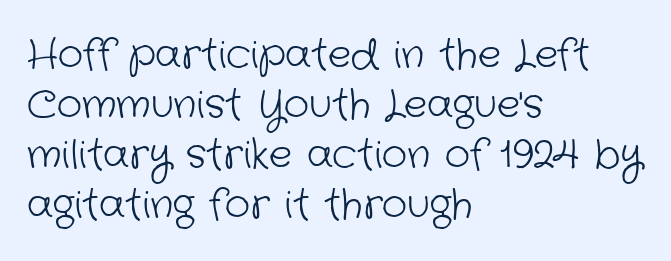
Q: Is the text bold? A: No.
Q: Is the typeface a serif or a sans-serif typeface? A: Sans-serif.
Q: Is the text underlined? A: No.
Q: How is the paragraph aligned? A: Left-aligned.
Q: Is the spacing between letters normal or unusually wide? A: Normal.
Q: Is the spacing between lines tight, normal or loose? A: Normal.
Q: Width (condensed, normal, or wide)? A: Normal.
Q: Stroke contrast? A: Low.
Q: x-height? A: Medium.
Q: Monospaced? A: No.
